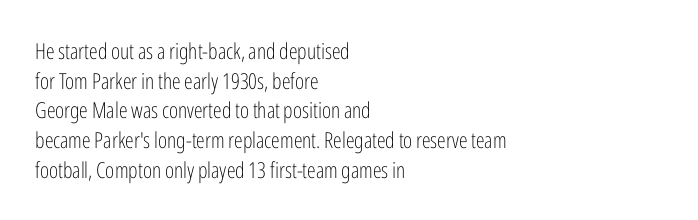
Unmarked baselines from the first word to the last. The designer left line spacing at the default. The rendering anchors every line to the left-hand side. The gaps between neighbouring characters are ordinary and unremarkable. The type sits square on the baseline with zero lean.
